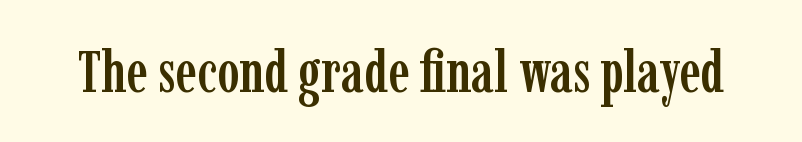
The image shows 59 px condensed serif type, upright; set normal letter spacing, not underlined; low stroke contrast and a medium x-height.
